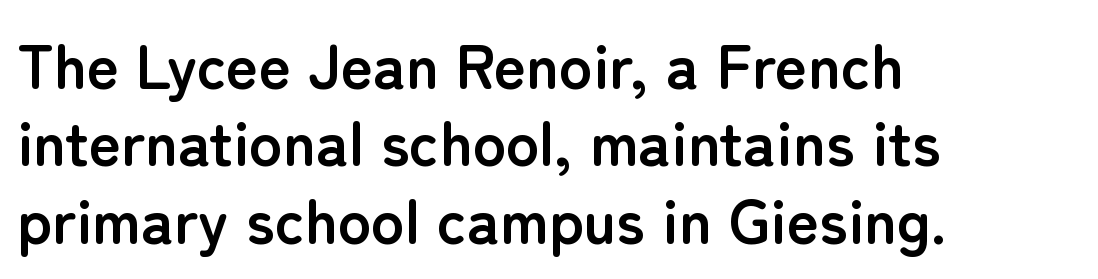
The image shows 62 px semibold sans-serif type, upright; set left-aligned, normal line spacing (1.25x), normal letter spacing, not underlined; low stroke contrast and a medium x-height.
